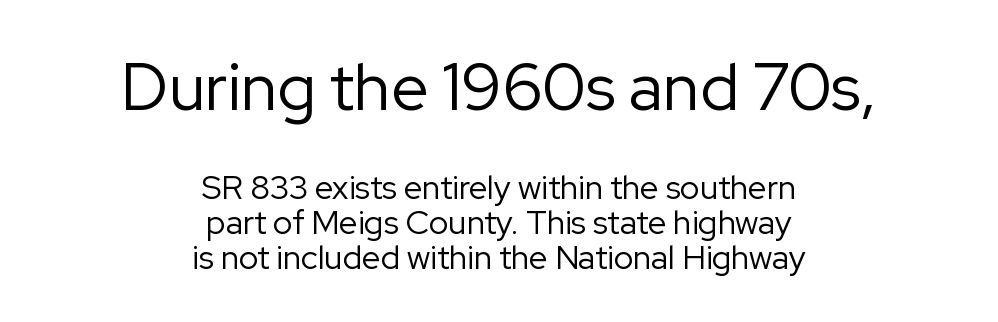
These lines are composed in type without serifs. Compared with typical body copy, the letter spacing here is the same. The face used here appears at its bigger size in the upper chunk. The lettering stays uniformly vertical, giving the passage a roman look.
